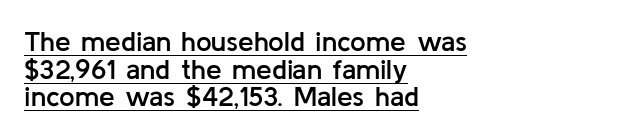
The image shows 28 px semibold sans-serif type, upright; set left-aligned, tight line spacing (0.99x), normal letter spacing, underlined; low stroke contrast and a medium x-height.
